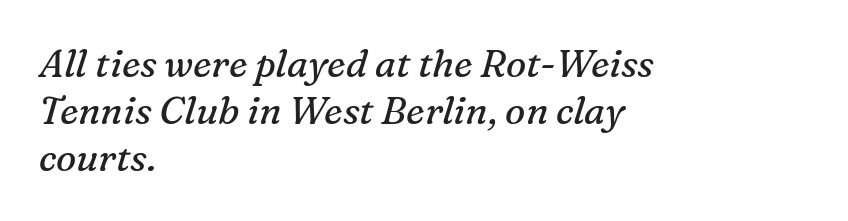
Observe the lean: these are italic letterforms. The letterforms sit at book weight or below. There is no visible air inserted between adjacent glyphs. Note: serifs present on the glyphs. Clear beneath every line of the passage. Looks like regular typesetting: each glyph gets only the width it needs.
